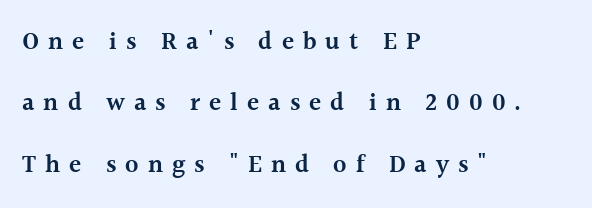
Q: Is the text bold? A: Semi-bold.
Q: Is the text italic (slanted)? A: No, it is upright.
Q: Is the text underlined? A: No.
Q: How is the paragraph aligned? A: Left-aligned.
Q: Is the spacing between letters normal or unusually wide? A: Unusually wide.
Q: Is the spacing between lines tight, normal or loose? A: Loose.
